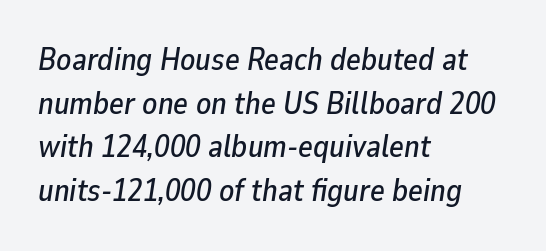
The leading is moderate, giving the passage an even texture. Characters follow at the spacing the type designer built in. Each letter keeps its own natural width here, so spacing adapts to shape. The glyphs look as if they've been sheared to an angle. Descender tails drop into unmarked territory. Alignment: flush left.
